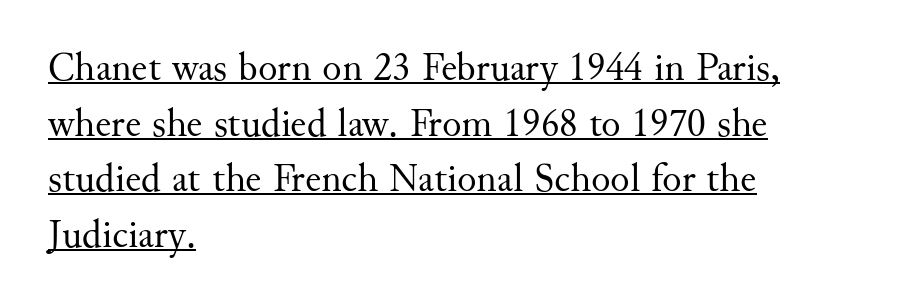
The image shows 40 px regular-weight serif type, upright; set left-aligned, normal line spacing (1.39x), normal letter spacing, underlined; medium stroke contrast and a small x-height.
